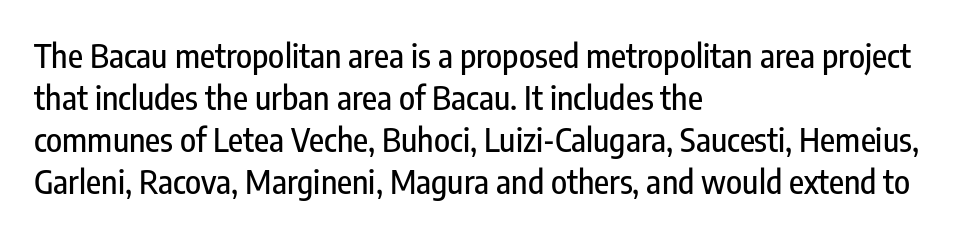
Italic? Not at all — the glyphs are vertical. A clean baseline with only descenders dipping below it. Nobody touched the tracking dial on this one. The passage shown is typed in a proportional face where columns would drift. The rendering anchors every line to the left-hand side.
